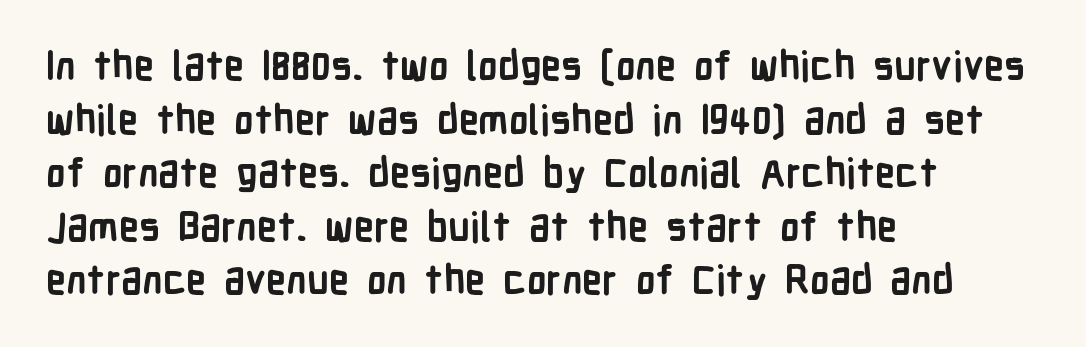
The image shows 40 px semibold, condensed sans-serif type, upright; set left-aligned, normal line spacing (1.34x), normal letter spacing, not underlined; low stroke contrast and a medium x-height.
